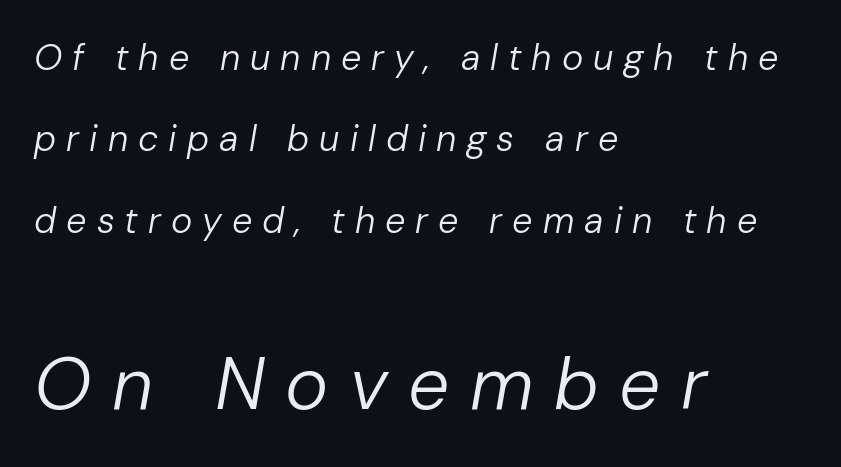
The font is comparable to plain body text, perhaps lighter. Underlining? Definitely not there. In this sample the second text group is rendered at the bigger scale. The ragged edge is on the right, which tells us the setting is flush left. In terms of leading, this rendering errs on the spacious side.
